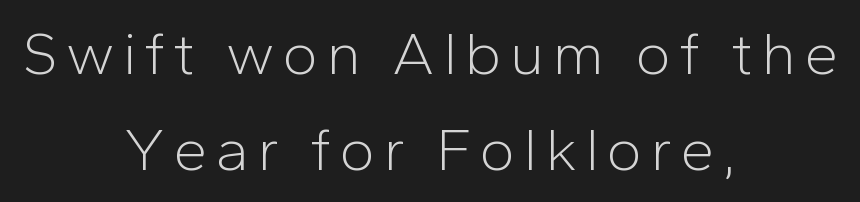
{"serif": "no", "italic": "no", "bold": "no", "weight": "light", "width": "normal", "stroke_contrast": "low", "x_height": "medium", "monospaced": "no", "underline": "no", "align": "center", "line_spacing": "normal", "line_spacing_ratio": 1.57, "glyph_px": 61}
